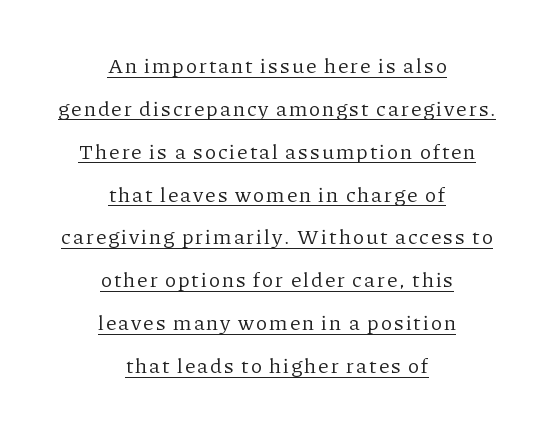
{"italic": "no", "bold": "no", "underline": "yes", "align": "center", "line_spacing": "loose", "line_spacing_ratio": 2.04, "glyph_px": 21}
